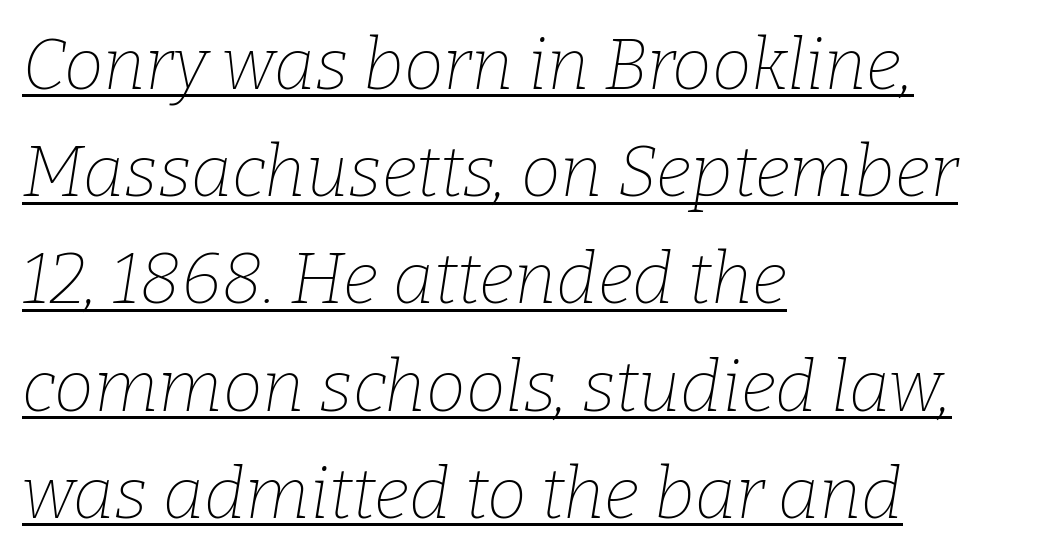
{"serif": "yes", "italic": "yes", "lean": "right", "slant_degrees": 9, "bold": "no", "weight": "thin", "width": "normal", "stroke_contrast": "low", "x_height": "medium", "monospaced": "no", "underline": "yes", "align": "left", "line_spacing": "normal", "line_spacing_ratio": 1.51, "letter_spacing": "normal", "letter_spacing_em": 0.0, "glyph_px": 71}
